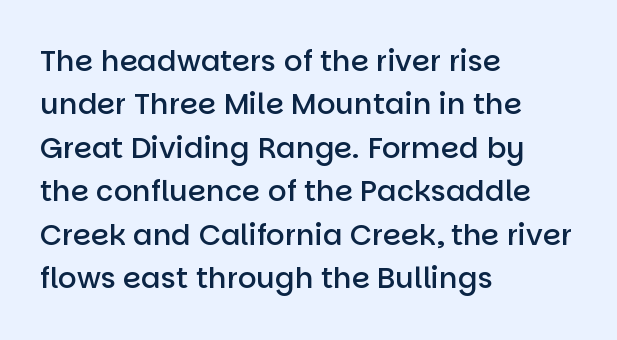
{"serif": "no", "italic": "no", "bold": "semi", "weight": "semibold", "width": "normal", "stroke_contrast": "low", "x_height": "large", "monospaced": "no", "underline": "no", "align": "left", "line_spacing": "normal", "line_spacing_ratio": 1.5, "letter_spacing": "normal", "letter_spacing_em": 0.0, "glyph_px": 29}
